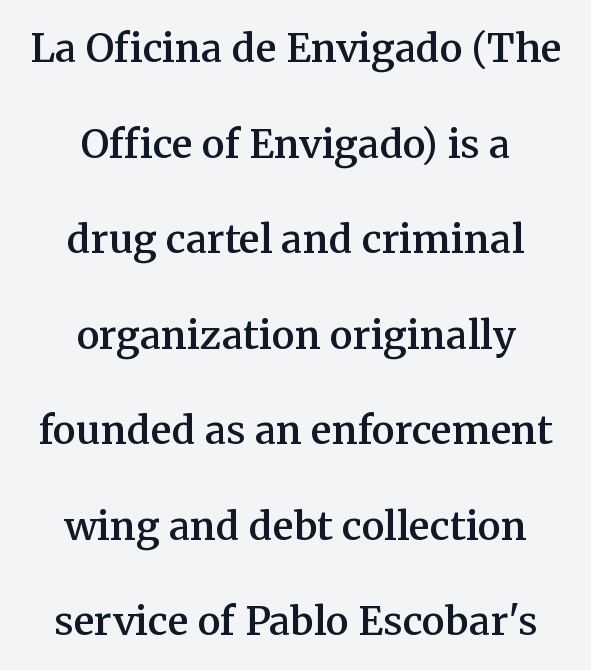
The image shows 39 px semibold serif type, upright; set centered, loose line spacing (2.45x), normal letter spacing, not underlined; medium stroke contrast and a medium x-height.
